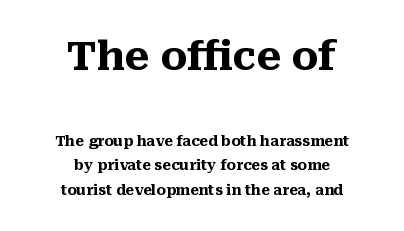
The image shows 40 px heavy serif type, upright; set centered, line spacing 1.73x, normal letter spacing, not underlined; the first (top) block is 2.86x larger; medium stroke contrast and a medium x-height.
